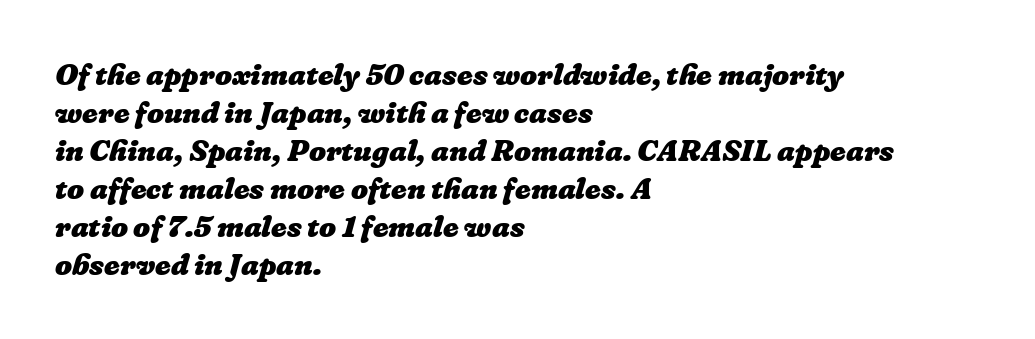
The image shows 30 px heavy type; set left-aligned, normal line spacing (1.27x), normal letter spacing, not underlined; low stroke contrast and a medium x-height.
